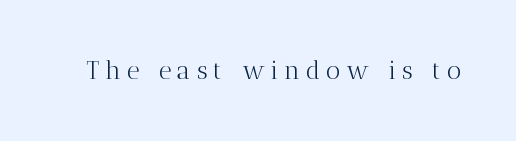
The image shows 25 px text type, upright; set unusually wide letter spacing (+0.24 em), not underlined.
